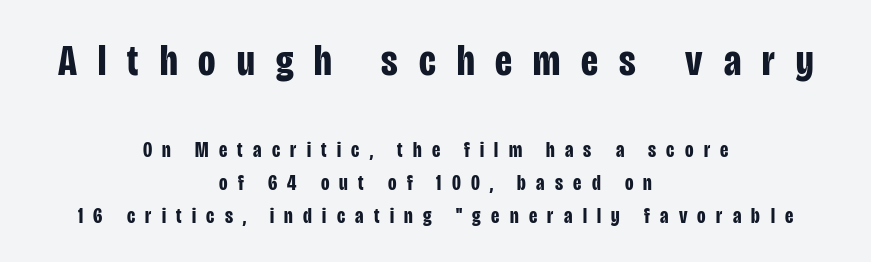
The letters carry no serifs — their stems end cleanly without finishing strokes. Italic: no, the glyphs are upright roman. This sample uses expanded letter spacing, leaving extra air between glyphs. These lines stack symmetrically, like a column narrowing and widening about its center.
